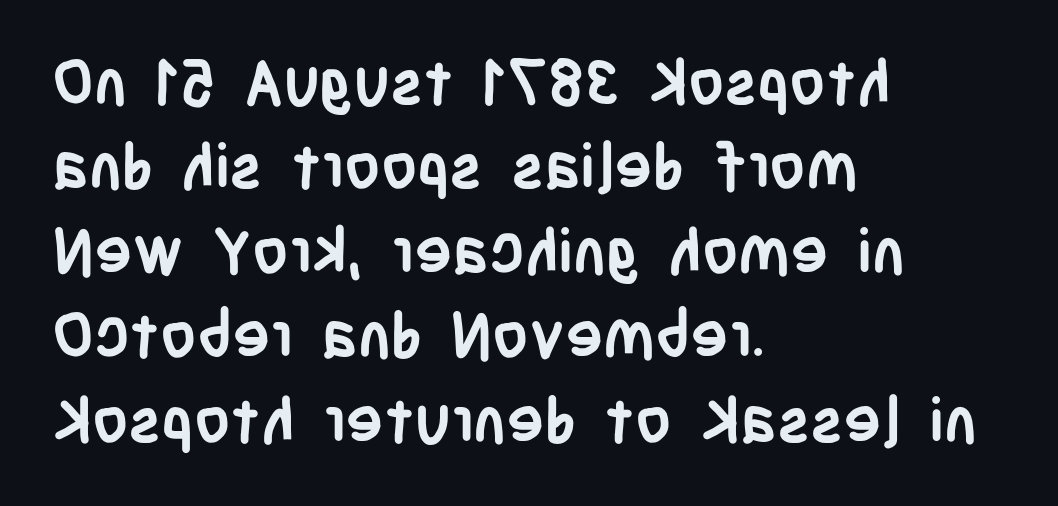
The image shows 63 px semibold, condensed sans-serif type, upright; set left-aligned, normal line spacing (1.34x), normal letter spacing, not underlined; low stroke contrast and a large x-height.
